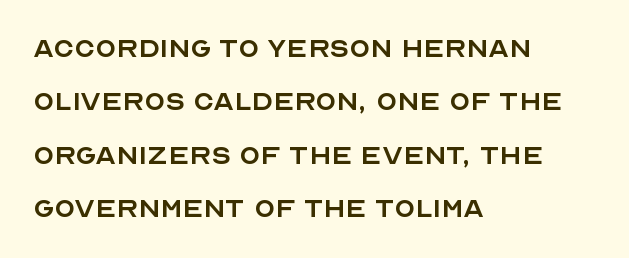
Words float on clear page, feet unadorned. This reads as an unemphasized weight, regular at the heaviest. The typography opts for an upright posture over an oblique one. Between one letter and the next there's only the usual sliver of space. Regarding serifs, this sample does without them.
